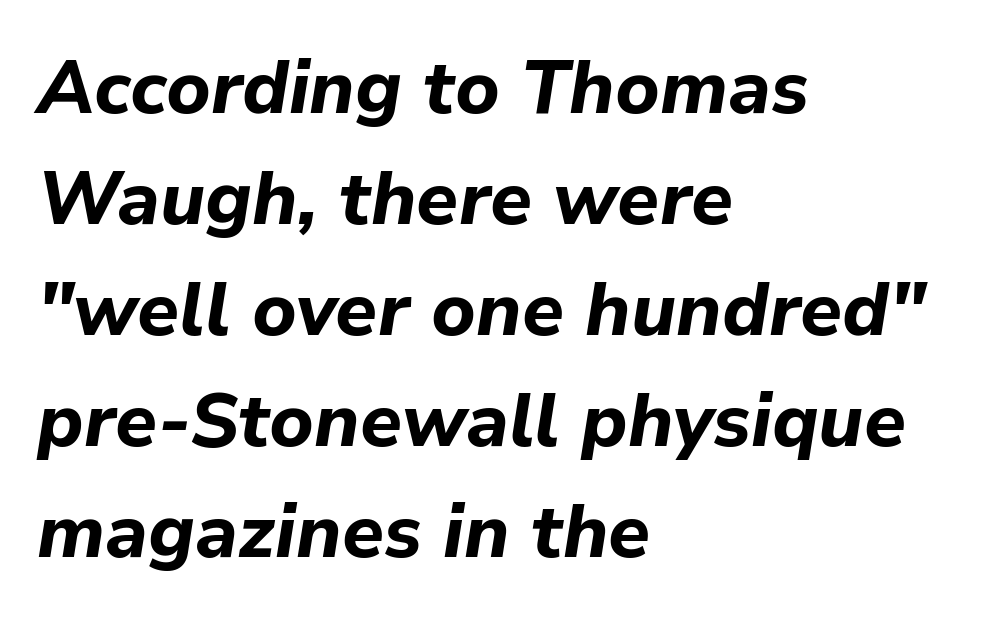
{"italic": "yes", "lean": "right", "slant_degrees": 9, "bold": "yes", "weight": "bold", "width": "normal", "stroke_contrast": "low", "x_height": "medium", "monospaced": "no", "underline": "no", "align": "left", "line_spacing": "normal", "line_spacing_ratio": 1.48, "letter_spacing": "normal", "letter_spacing_em": 0.0, "glyph_px": 75}
